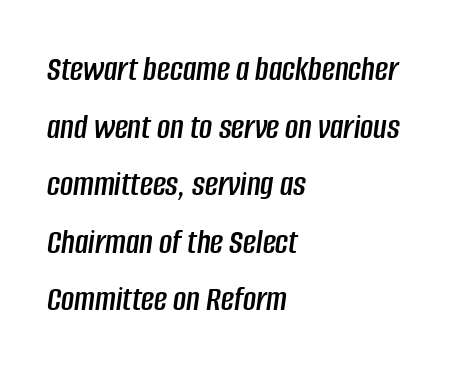
Q: Is the text italic (slanted)? A: Yes, it leans right by about 8 degrees.
Q: Is the text underlined? A: No.
Q: How is the paragraph aligned? A: Left-aligned.
Q: Is the spacing between letters normal or unusually wide? A: Normal.
Q: Is the spacing between lines tight, normal or loose? A: Normal.
Q: Width (condensed, normal, or wide)? A: Condensed.
Q: Stroke contrast? A: Low.
Q: x-height? A: Large.
Q: Monospaced? A: No.
